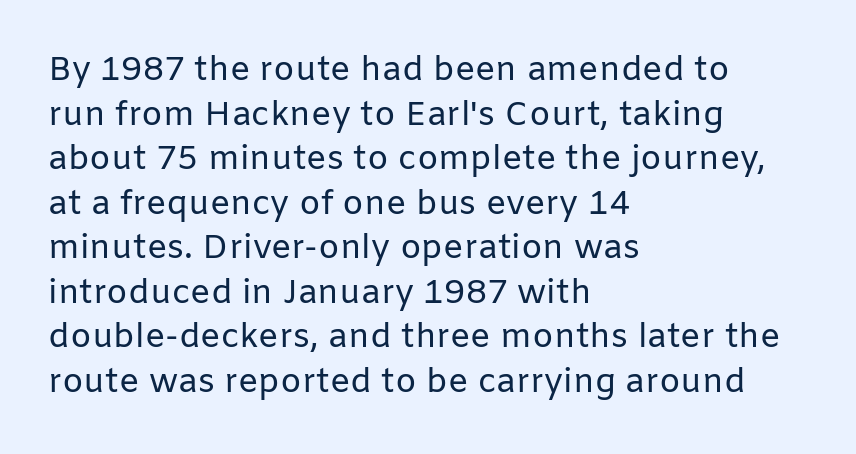
The image shows 34 px regular-weight sans-serif type, upright; set left-aligned, normal line spacing (1.31x), normal letter spacing, not underlined; low stroke contrast and a medium x-height.
